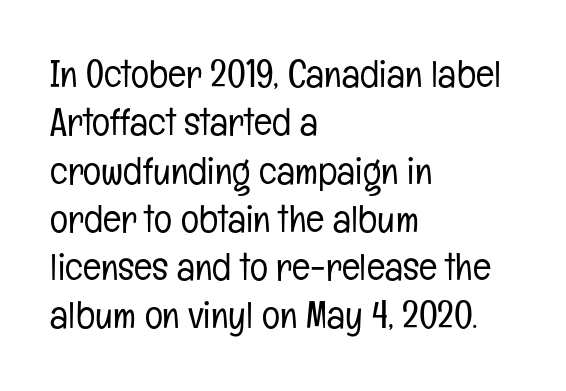
The image shows 38 px light, condensed sans-serif type, upright; set left-aligned, normal line spacing (1.27x), normal letter spacing, not underlined; low stroke contrast and a medium x-height.
